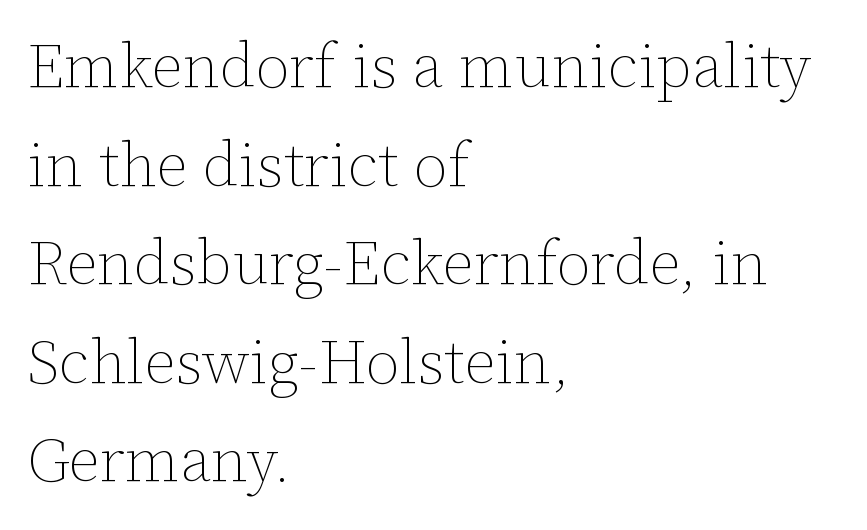
{"italic": "no", "bold": "no", "weight": "thin", "width": "normal", "stroke_contrast": "low", "x_height": "medium", "monospaced": "no", "underline": "no", "align": "left", "line_spacing": "normal", "line_spacing_ratio": 1.59, "letter_spacing": "normal", "letter_spacing_em": 0.0, "glyph_px": 62}
